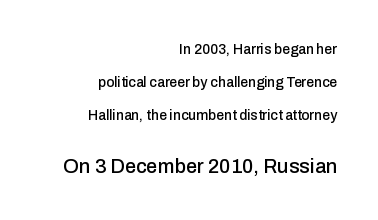
{"italic": "no", "underline": "no", "align": "right", "line_spacing": "loose", "line_spacing_ratio": 2.34, "letter_spacing": "normal", "letter_spacing_em": 0.0, "larger_block": "second", "size_ratio": 1.43, "glyph_px": 20}
